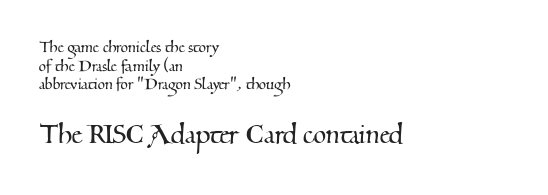
The image shows 33 px serif type; set left-aligned, tight line spacing (0.98x), normal letter spacing, not underlined; the second (bottom) block is 1.74x larger; medium stroke contrast and a small x-height.
